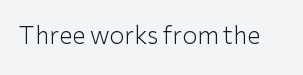
The image shows 24 px text type, upright; set normal letter spacing, not underlined.
